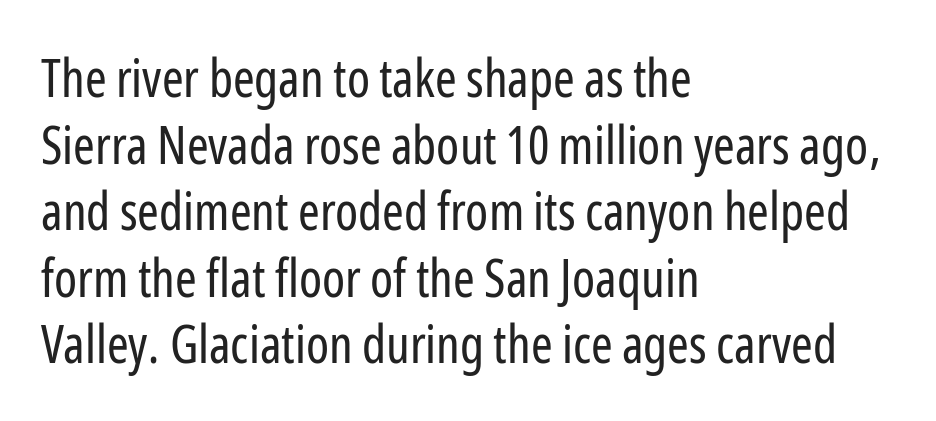
The strip under each line holds only bare page. This sample has the flowing, uneven cadence of proportional lettering. Is this a sans? Yes — the strokes have no serifs. There is no visible air inserted between adjacent glyphs. Evenly set lines give the paragraph a standard silhouette. Heft: none added — not bold.
